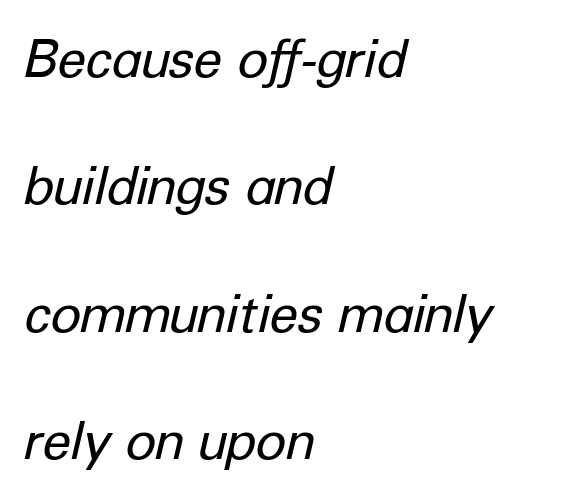
The image shows 52 px regular-weight type, italic (leaning right); set left-aligned, loose line spacing (2.45x), normal letter spacing, not underlined; low stroke contrast and a medium x-height.
